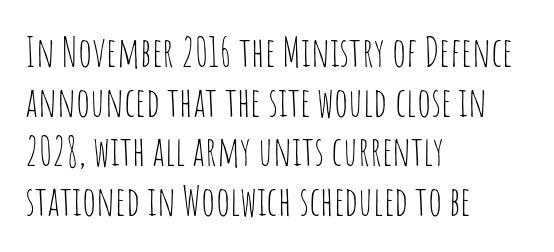
{"serif": "no", "italic": "no", "bold": "no", "weight": "thin", "width": "condensed", "stroke_contrast": "low", "x_height": "large", "monospaced": "no", "underline": "no", "align": "left", "line_spacing_ratio": 1.21, "letter_spacing": "normal", "letter_spacing_em": 0.0, "glyph_px": 41}
